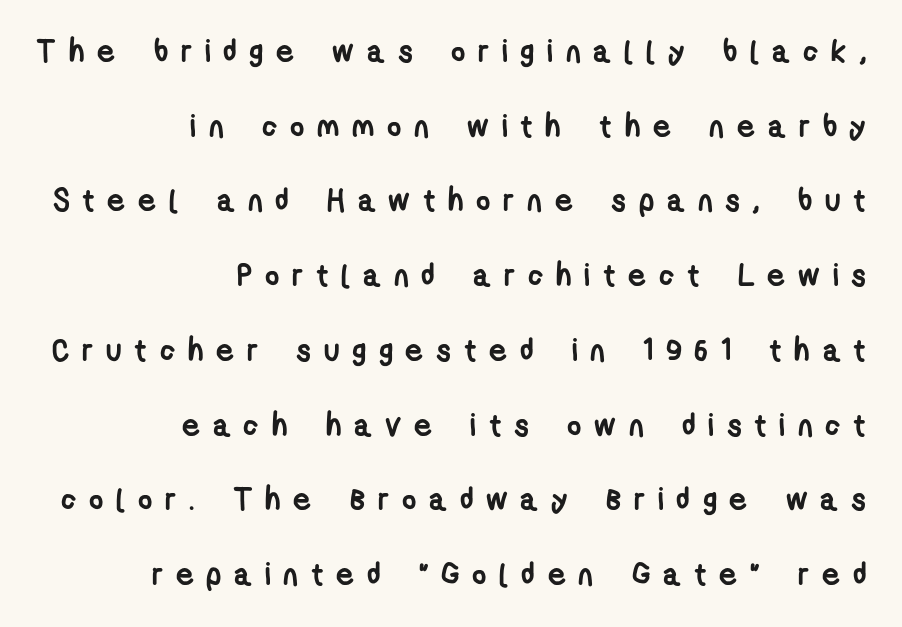
Bare-footed words on every line. A typesetter would label this face a sans. Which margin do the lines hug? The right one — the left edge is uneven. If you measured baseline to baseline, you'd find a long distance. Note the varied advance widths — an 'i' is clearly narrower than an 'm'. This rendering widens character spacing well past its baseline value.
